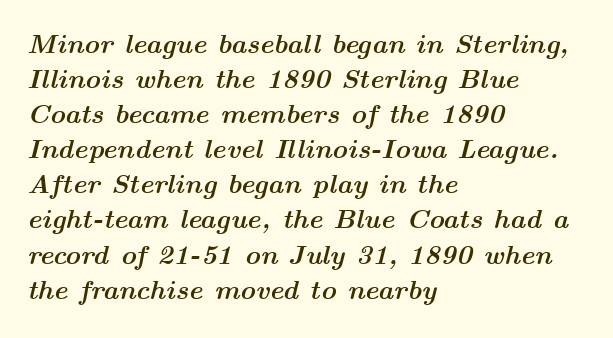
The space beneath each line is pristine and unruled. Compared with typical body copy, the letter spacing here is the same. The letters are slanted; this is an italic face. Typographic density is high because the face is bold. What's the leading like? Ordinary, nothing unusual. The rag falls on the right side of this text block.
